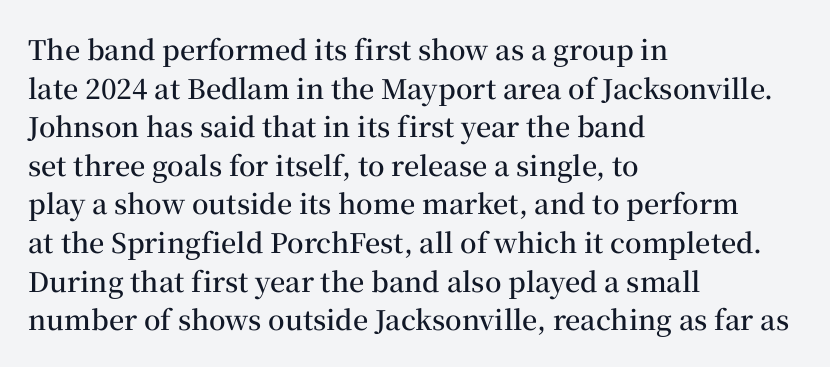
The image shows 27 px text type, upright; set left-aligned, normal line spacing (1.43x), normal letter spacing, not underlined.
